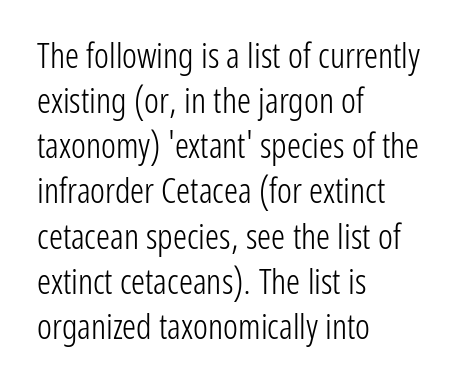
The image shows 35 px light, condensed sans-serif type, upright; set left-aligned, normal line spacing (1.29x), normal letter spacing, not underlined; low stroke contrast and a medium x-height.
